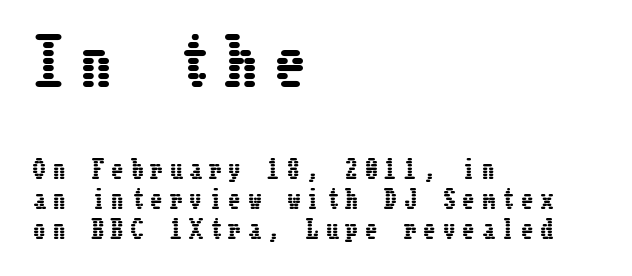
The image shows 62 px condensed type, upright; set left-aligned, line spacing 1.2x, unusually wide letter spacing (+0.28 em), not underlined; the first (top) block is 2.48x larger; low stroke contrast and a medium x-height.
